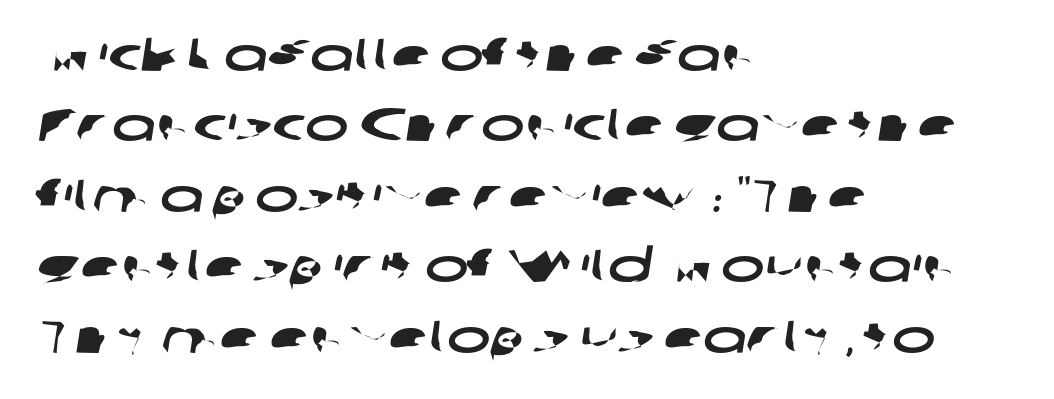
{"serif": "no", "width": "wide", "stroke_contrast": "low", "x_height": "medium", "monospaced": "no", "underline": "no", "align": "left", "line_spacing": "normal", "line_spacing_ratio": 1.53, "letter_spacing": "normal", "letter_spacing_em": 0.0, "glyph_px": 46}
